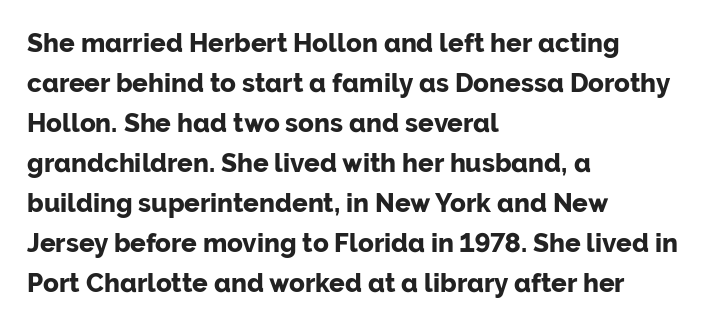
The image shows 26 px bold type, upright; set left-aligned, normal line spacing (1.54x), normal letter spacing, not underlined.
